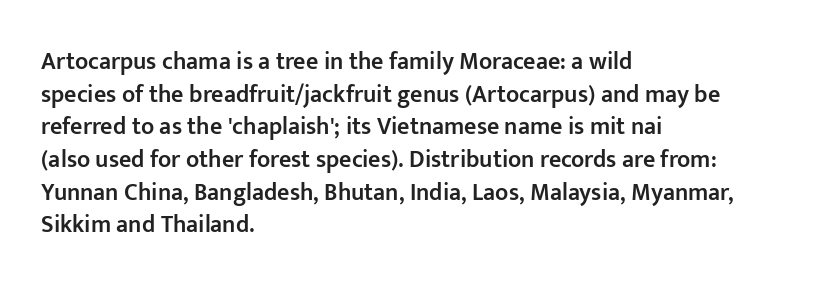
{"italic": "no", "bold": "semi", "underline": "no", "align": "left", "line_spacing": "normal", "line_spacing_ratio": 1.36, "letter_spacing": "normal", "letter_spacing_em": 0.0, "glyph_px": 24}
